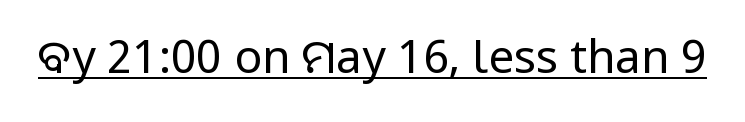
Q: Is the text bold? A: No.
Q: Is the text italic (slanted)? A: No, it is upright.
Q: Is the typeface a serif or a sans-serif typeface? A: Sans-serif.
Q: Is the text underlined? A: Yes.
Q: Is the spacing between letters normal or unusually wide? A: Normal.
Q: Width (condensed, normal, or wide)? A: Normal.
Q: Stroke contrast? A: Low.
Q: x-height? A: Medium.
Q: Monospaced? A: No.
